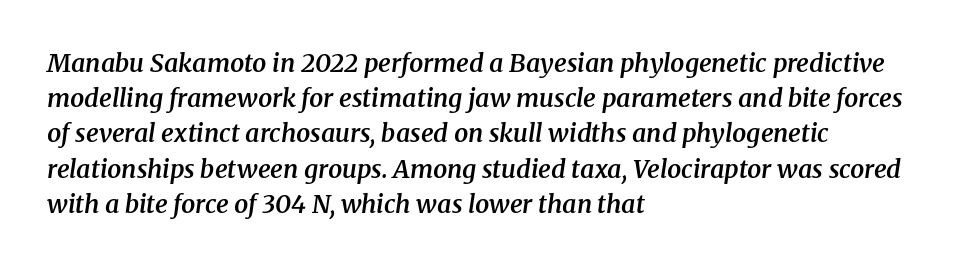
{"italic": "yes", "lean": "right", "slant_degrees": 8, "bold": "semi", "underline": "no", "align": "left", "line_spacing": "normal", "line_spacing_ratio": 1.41, "letter_spacing": "normal", "letter_spacing_em": 0.0, "glyph_px": 25}
